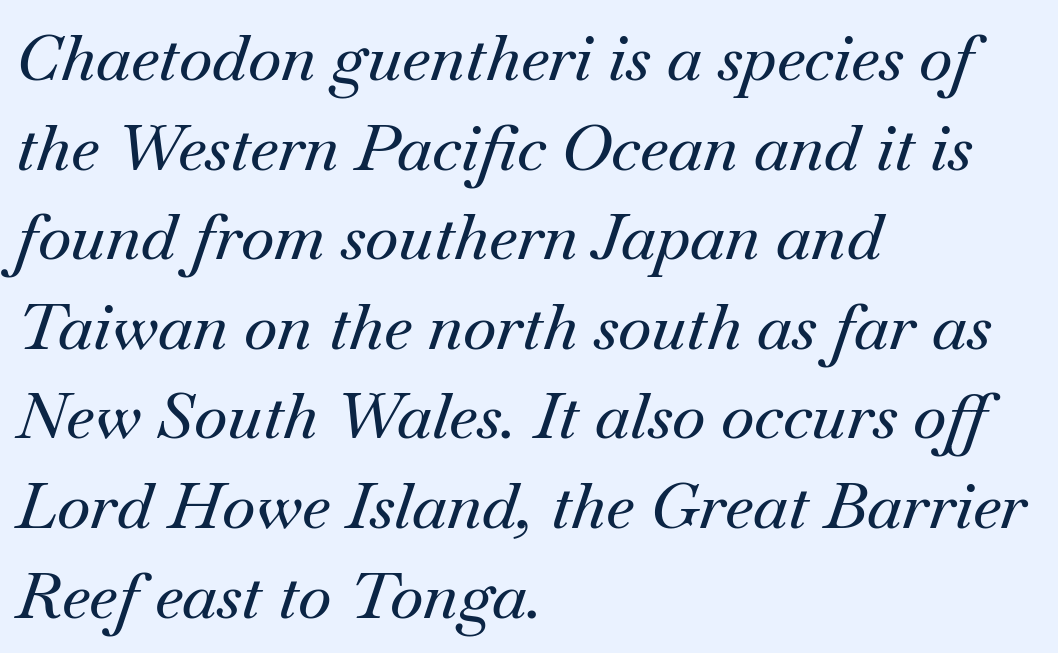
{"serif": "yes", "italic": "yes", "lean": "right", "slant_degrees": 18, "width": "normal", "stroke_contrast": "medium", "x_height": "small", "monospaced": "no", "underline": "no", "align": "left", "line_spacing": "normal", "line_spacing_ratio": 1.4, "letter_spacing": "normal", "letter_spacing_em": 0.0, "glyph_px": 64}
